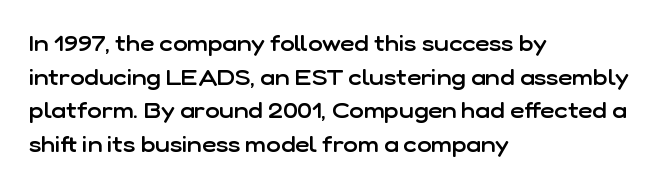
Q: Is the text bold? A: Semi-bold.
Q: Is the text italic (slanted)? A: No, it is upright.
Q: Is the text underlined? A: No.
Q: How is the paragraph aligned? A: Left-aligned.
Q: Is the spacing between letters normal or unusually wide? A: Normal.
Q: Is the spacing between lines tight, normal or loose? A: Normal.
